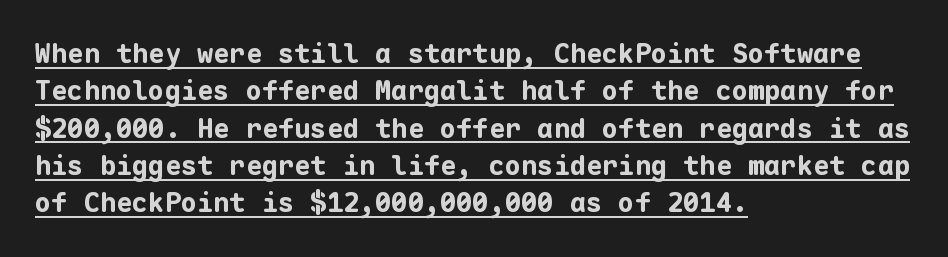
{"italic": "no", "bold": "yes", "underline": "yes", "align": "left", "line_spacing": "normal", "line_spacing_ratio": 1.38, "letter_spacing": "normal", "letter_spacing_em": 0.0, "glyph_px": 27}
